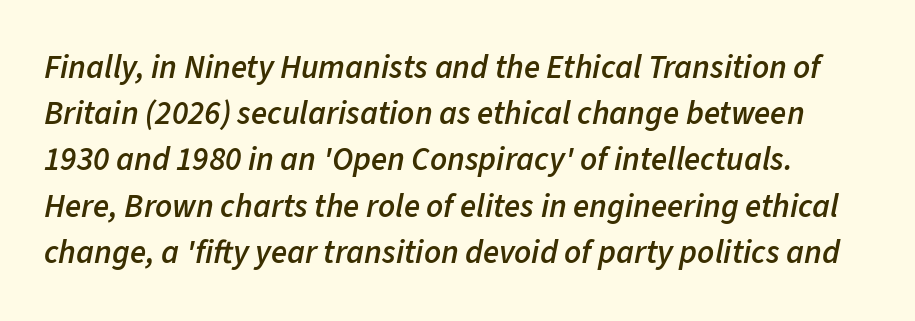
{"italic": "yes", "lean": "right", "slant_degrees": 11, "bold": "semi", "weight": "semibold", "width": "normal", "stroke_contrast": "low", "x_height": "medium", "monospaced": "no", "underline": "no", "line_spacing": "normal", "line_spacing_ratio": 1.4, "letter_spacing": "normal", "letter_spacing_em": 0.0, "glyph_px": 33}
